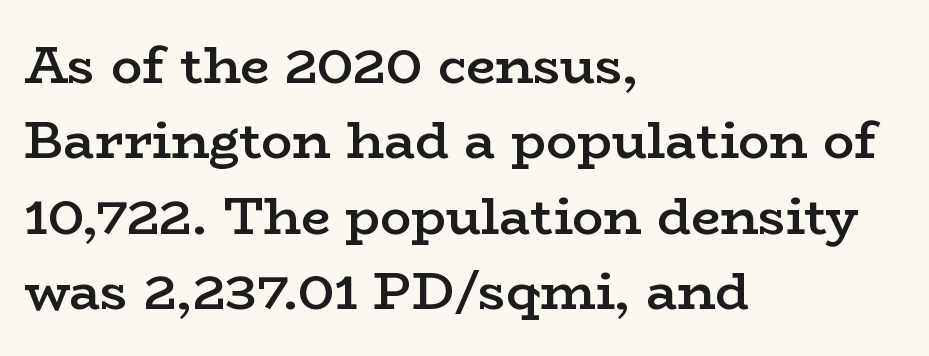
Q: Is the text bold? A: Semi-bold.
Q: Is the text italic (slanted)? A: No, it is upright.
Q: Is the typeface a serif or a sans-serif typeface? A: Serif.
Q: Is the text underlined? A: No.
Q: How is the paragraph aligned? A: Left-aligned.
Q: Is the spacing between letters normal or unusually wide? A: Normal.
Q: Is the spacing between lines tight, normal or loose? A: Normal.
Q: Width (condensed, normal, or wide)? A: Wide.
Q: Stroke contrast? A: Low.
Q: x-height? A: Medium.
Q: Monospaced? A: No.
